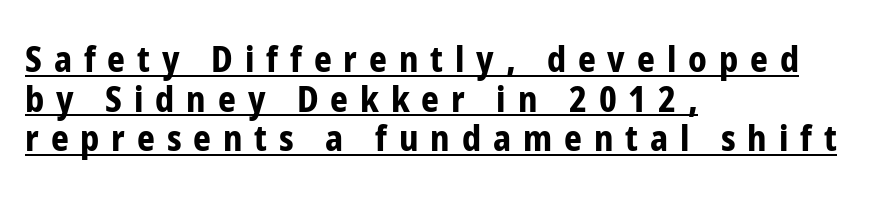
{"serif": "no", "italic": "no", "bold": "yes", "weight": "bold", "width": "condensed", "stroke_contrast": "low", "x_height": "medium", "monospaced": "no", "underline": "yes", "align": "left", "line_spacing": "tight", "line_spacing_ratio": 1.13, "letter_spacing": "wide", "letter_spacing_em": 0.34, "glyph_px": 35}
